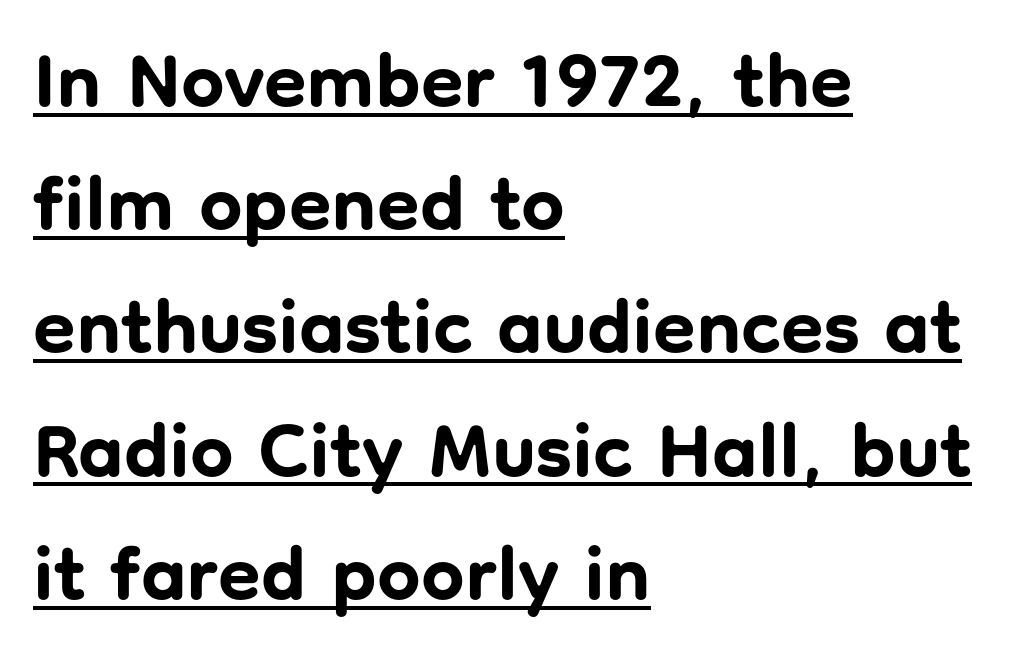
{"serif": "no", "italic": "no", "bold": "yes", "weight": "bold", "width": "normal", "stroke_contrast": "low", "x_height": "medium", "monospaced": "no", "underline": "yes", "align": "left", "line_spacing": "normal", "line_spacing_ratio": 1.6, "letter_spacing": "normal", "letter_spacing_em": 0.0, "glyph_px": 77}
